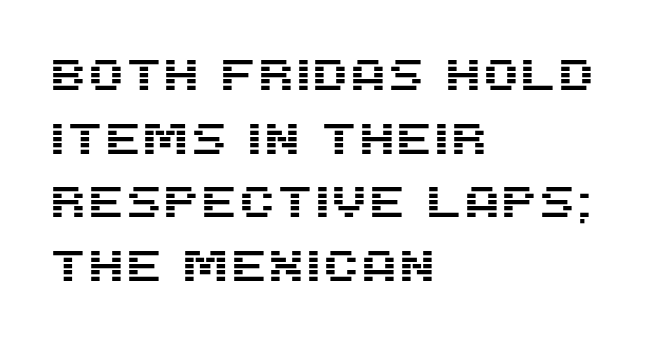
{"serif": "no", "italic": "no", "width": "normal", "stroke_contrast": "medium", "x_height": "large", "monospaced": "no", "underline": "no", "align": "left", "line_spacing": "normal", "line_spacing_ratio": 1.48, "letter_spacing": "normal", "letter_spacing_em": 0.0, "glyph_px": 43}
